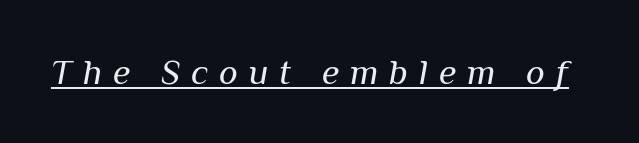
{"italic": "yes", "lean": "right", "slant_degrees": 10, "bold": "no", "weight": "regular", "width": "normal", "stroke_contrast": "medium", "x_height": "medium", "monospaced": "no", "underline": "yes", "letter_spacing": "wide", "letter_spacing_em": 0.3, "glyph_px": 36}
